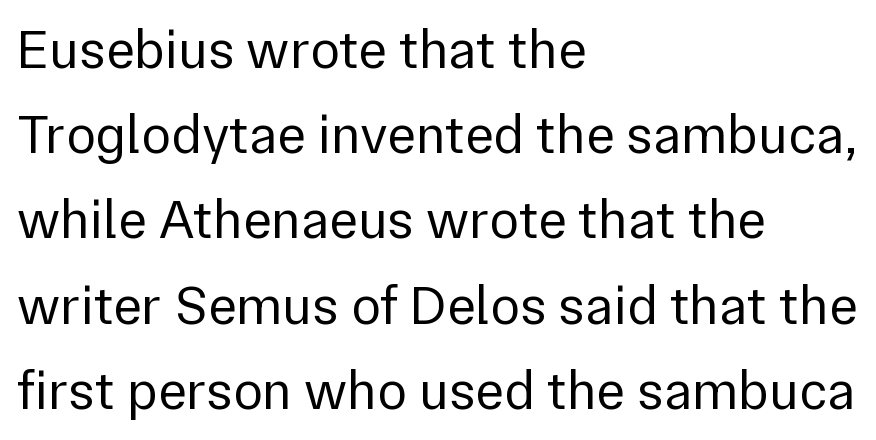
The image shows 55 px regular-weight sans-serif type, upright; set left-aligned, normal line spacing (1.55x), normal letter spacing, not underlined; low stroke contrast and a medium x-height.
